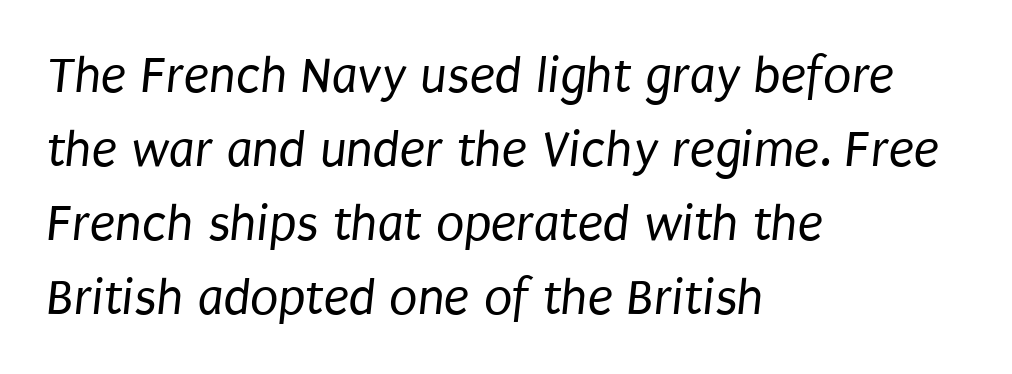
{"serif": "no", "bold": "no", "weight": "regular", "width": "condensed", "stroke_contrast": "low", "x_height": "large", "monospaced": "no", "underline": "no", "align": "left", "line_spacing": "normal", "line_spacing_ratio": 1.42, "letter_spacing": "normal", "letter_spacing_em": 0.0, "glyph_px": 52}
